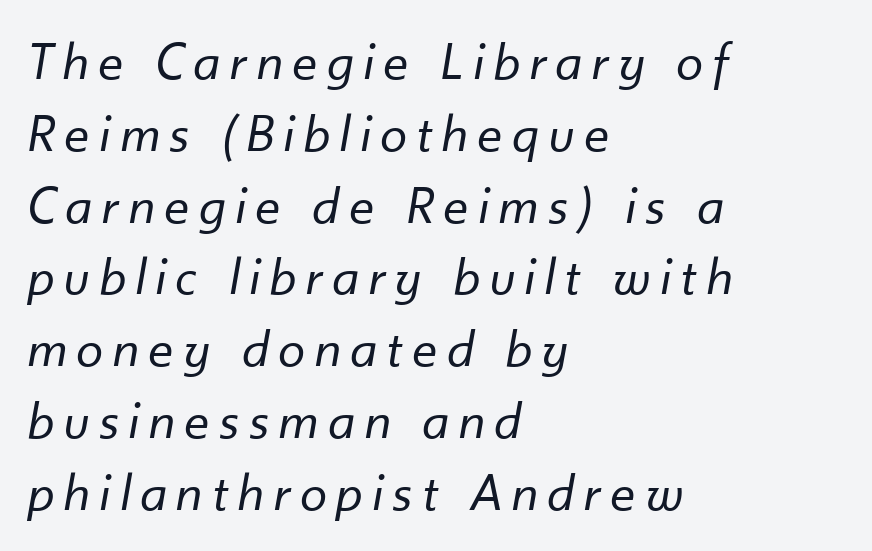
The image shows 54 px regular-weight type, italic (leaning right); set left-aligned, normal line spacing (1.33x), unusually wide letter spacing (+0.2 em), not underlined; low stroke contrast and a small x-height.
